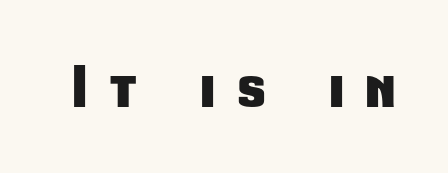
Underlining? Definitely not there. A full-strength bold gives these letters their thick strokes. Serif or sans? Sans — the stroke terminals are bare. Display-style spreading of the glyphs; the letterfit is very open. Looks like regular typesetting: each glyph gets only the width it needs.
